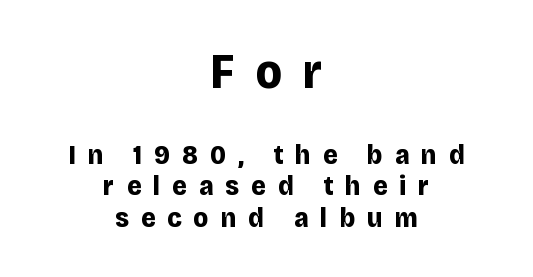
The image shows 49 px bold sans-serif type, upright; set centered, tight line spacing (1.13x), unusually wide letter spacing (+0.43 em), not underlined; the first (top) block is 1.75x larger; low stroke contrast and a large x-height.
